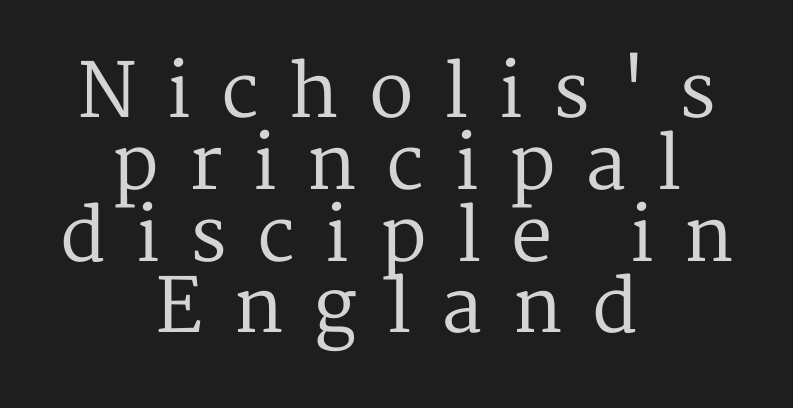
Q: Is the text bold? A: No.
Q: Is the text italic (slanted)? A: No, it is upright.
Q: Is the typeface a serif or a sans-serif typeface? A: Serif.
Q: Is the text underlined? A: No.
Q: How is the paragraph aligned? A: Centered.
Q: Is the spacing between letters normal or unusually wide? A: Unusually wide.
Q: Is the spacing between lines tight, normal or loose? A: Tight.
Q: Width (condensed, normal, or wide)? A: Normal.
Q: Stroke contrast? A: Medium.
Q: x-height? A: Medium.
Q: Monospaced? A: No.
